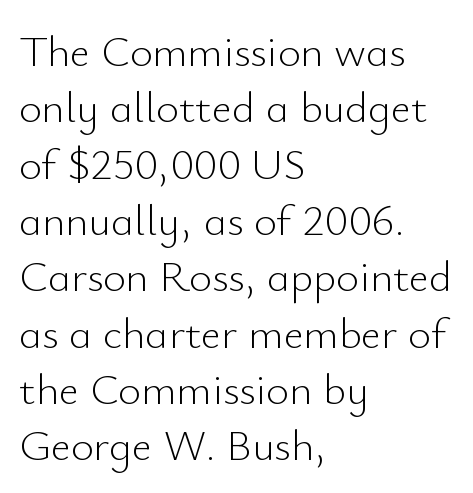
{"serif": "no", "italic": "no", "bold": "no", "weight": "light", "width": "normal", "stroke_contrast": "low", "x_height": "small", "monospaced": "no", "underline": "no", "align": "left", "line_spacing": "normal", "line_spacing_ratio": 1.28, "letter_spacing": "normal", "letter_spacing_em": 0.0, "glyph_px": 44}
